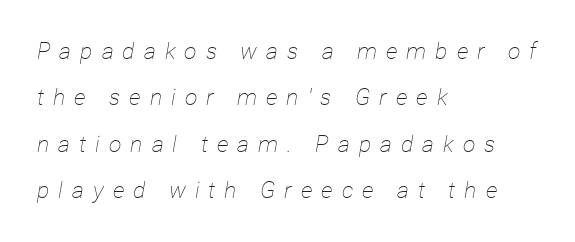
Q: Is the text bold? A: No.
Q: Is the text italic (slanted)? A: Yes, it leans right by about 12 degrees.
Q: Is the text underlined? A: No.
Q: How is the paragraph aligned? A: Left-aligned.
Q: Is the spacing between letters normal or unusually wide? A: Unusually wide.
Q: Is the spacing between lines tight, normal or loose? A: Loose.
